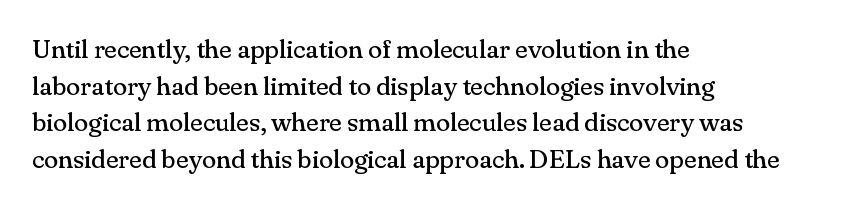
The image shows 26 px text type, upright; set left-aligned, normal line spacing (1.41x), normal letter spacing, not underlined.
